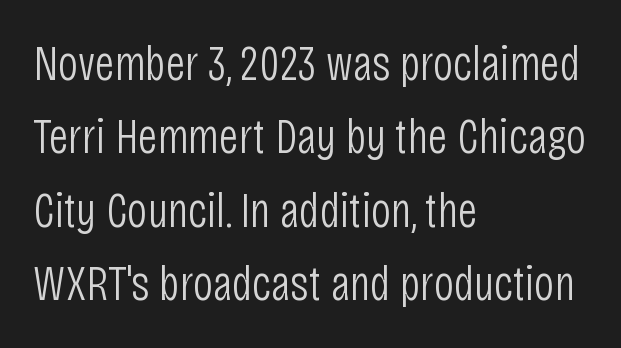
The image shows 50 px light, condensed sans-serif type, upright; set left-aligned, normal line spacing (1.47x), normal letter spacing, not underlined; low stroke contrast and a large x-height.
